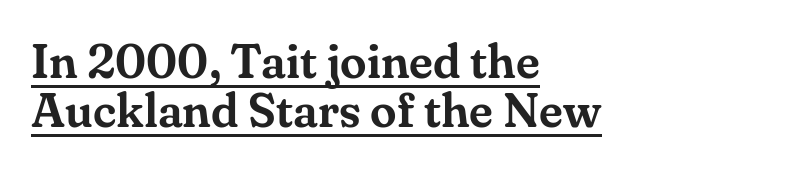
{"serif": "yes", "italic": "no", "width": "normal", "stroke_contrast": "medium", "x_height": "small", "monospaced": "no", "underline": "yes", "align": "left", "line_spacing": "tight", "line_spacing_ratio": 1.02, "letter_spacing": "normal", "letter_spacing_em": 0.0, "glyph_px": 48}
